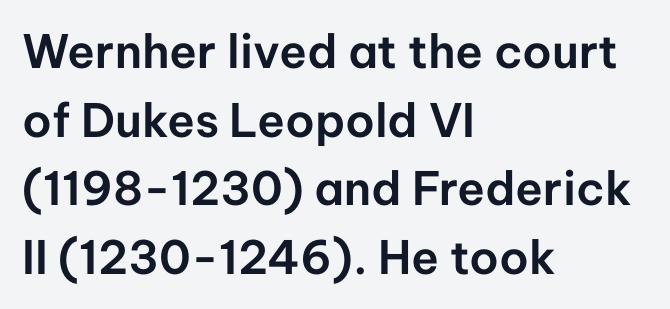
Q: Is the text italic (slanted)? A: No, it is upright.
Q: Is the typeface a serif or a sans-serif typeface? A: Sans-serif.
Q: Is the text underlined? A: No.
Q: How is the paragraph aligned? A: Left-aligned.
Q: Is the spacing between letters normal or unusually wide? A: Normal.
Q: Is the spacing between lines tight, normal or loose? A: Normal.
Q: Width (condensed, normal, or wide)? A: Normal.
Q: Stroke contrast? A: Low.
Q: x-height? A: Medium.
Q: Monospaced? A: No.
